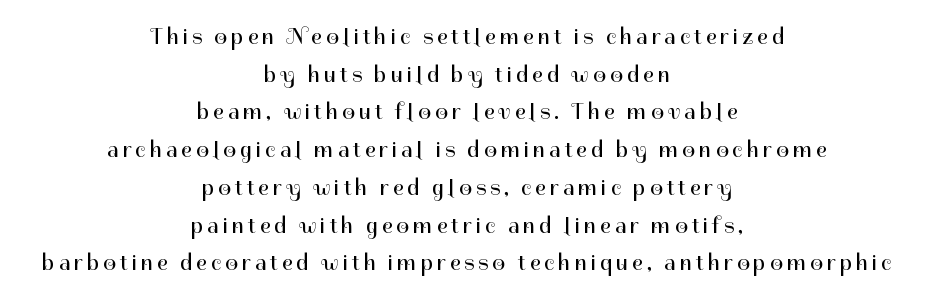
{"italic": "no", "bold": "no", "underline": "no", "align": "center", "line_spacing": "normal", "line_spacing_ratio": 1.64, "glyph_px": 23}
